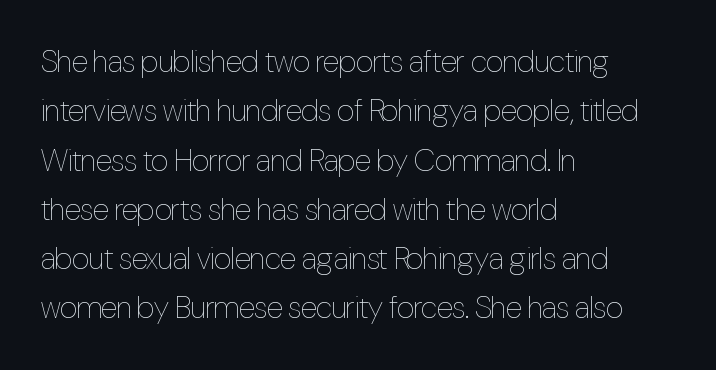
The image shows 31 px thin, condensed type, upright; set left-aligned, normal line spacing (1.59x), normal letter spacing, not underlined; low stroke contrast and a medium x-height.
